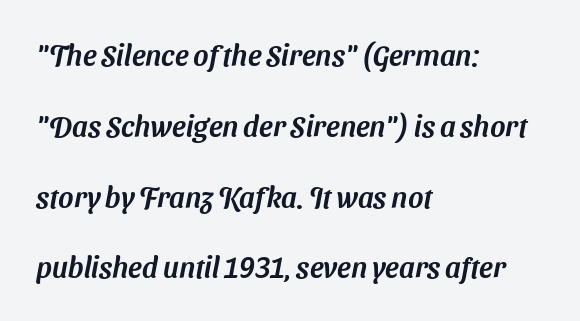
These lines are rendered in a variable-pitch font. Notice the wide empty band between every row — that's loose leading. The words here are not underlined. Leftover space on each line is placed entirely after the last word. To sum up the face: it is a sans, with no serifs.
